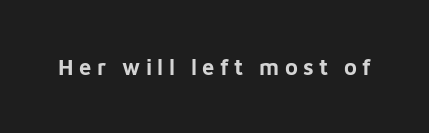
Q: Is the text bold? A: Yes.
Q: Is the text italic (slanted)? A: No, it is upright.
Q: Is the text underlined? A: No.
Q: Is the spacing between letters normal or unusually wide? A: Unusually wide.
